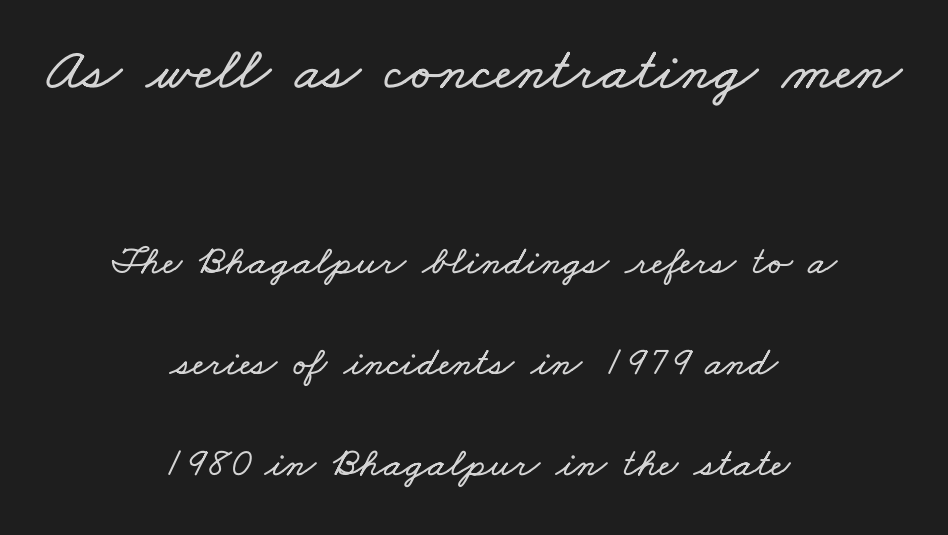
Q: Is the text underlined? A: No.
Q: How is the paragraph aligned? A: Centered.
Q: Is the spacing between letters normal or unusually wide? A: Normal.
Q: Is the spacing between lines tight, normal or loose? A: Loose.
Q: Which block of text is set in a larger size, the first (top) or the second (bottom)? A: The first (top) one.
Q: Width (condensed, normal, or wide)? A: Wide.
Q: Stroke contrast? A: Low.
Q: x-height? A: Small.
Q: Monospaced? A: No.
